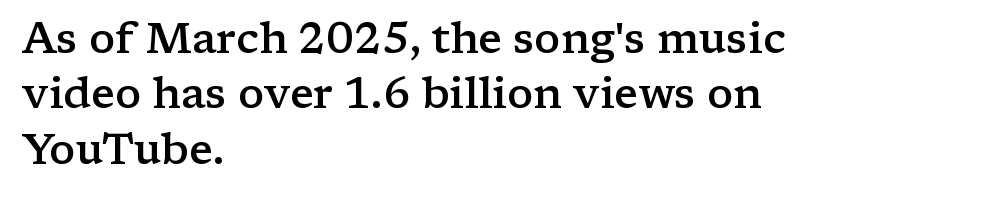
Q: Is the text bold? A: Semi-bold.
Q: Is the text italic (slanted)? A: No, it is upright.
Q: Is the typeface a serif or a sans-serif typeface? A: Serif.
Q: Is the text underlined? A: No.
Q: How is the paragraph aligned? A: Left-aligned.
Q: Is the spacing between letters normal or unusually wide? A: Normal.
Q: Is the spacing between lines tight, normal or loose? A: Normal.
Q: Width (condensed, normal, or wide)? A: Wide.
Q: Stroke contrast? A: Low.
Q: x-height? A: Medium.
Q: Monospaced? A: No.
